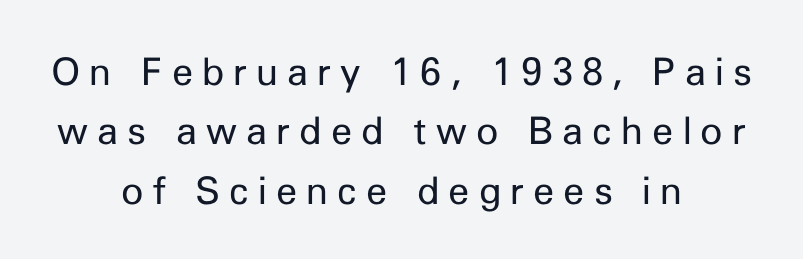
One glance says typical: line gaps are just what's usual. Think standard paragraph weight, or any step lighter than that. This rendering uses center alignment, leaving both contours irregular but symmetric. Note: no serifs on the glyphs.
